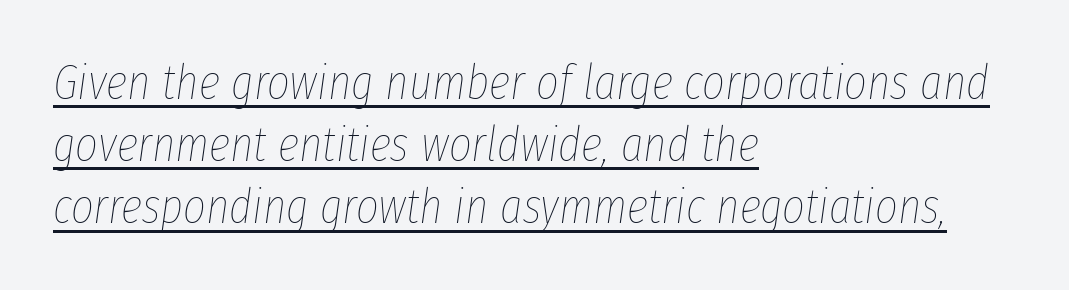
Spacing verdict: proportional, widths tailored to each character. Compared with a centered layout, this one pins lines to the left instead. Compared with a typical body face, this is equally light or lighter still. Is the type slanted? Yes — the strokes lean at a clear angle.
